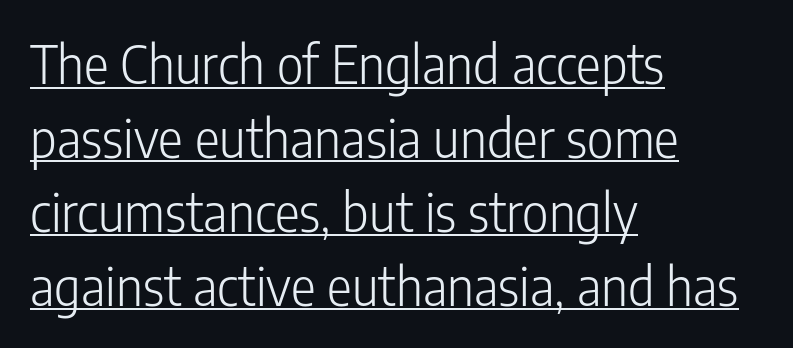
Counters stay open thanks to moderate or lighter strokes. To sum up the face: it is a sans, with no serifs. This sample keeps an unexceptional amount of space between lines. This sample has the flowing, uneven cadence of proportional lettering.
